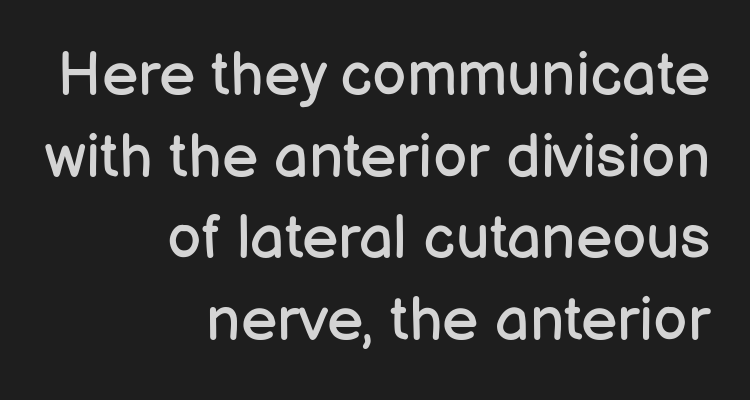
When letters stand straight like this, we call the style roman or upright. The leading is moderate, giving the passage an even texture. A sans-serif font was chosen for this passage. A student would call this right alignment; a typographer would say flush right, rag left.
